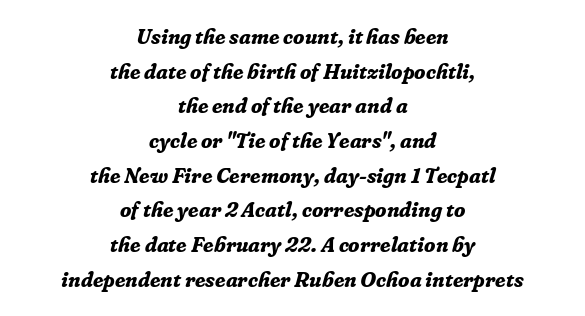
Q: Is the text bold? A: Yes.
Q: Is the text italic (slanted)? A: Yes, it leans right by about 16 degrees.
Q: Is the text underlined? A: No.
Q: How is the paragraph aligned? A: Centered.
Q: Is the spacing between letters normal or unusually wide? A: Normal.
Q: Is the spacing between lines tight, normal or loose? A: Normal.
